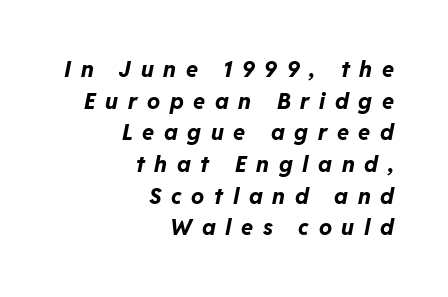
Q: Is the text bold? A: Yes.
Q: Is the text italic (slanted)? A: Yes, it leans right by about 11 degrees.
Q: Is the text underlined? A: No.
Q: How is the paragraph aligned? A: Right-aligned.
Q: Is the spacing between letters normal or unusually wide? A: Unusually wide.
Q: Is the spacing between lines tight, normal or loose? A: Normal.
